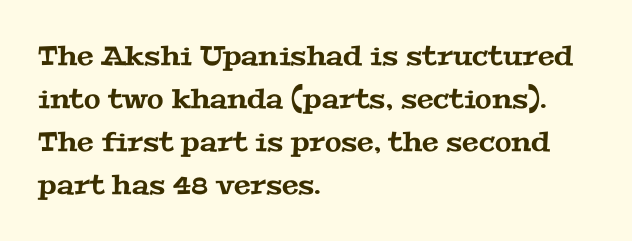
Letters rest on an invisible, unmarked baseline. Leading matches the norm, producing a regular column. Compared with typical body copy, the letter spacing here is the same. All the whitespace from short lines collects on the right.
